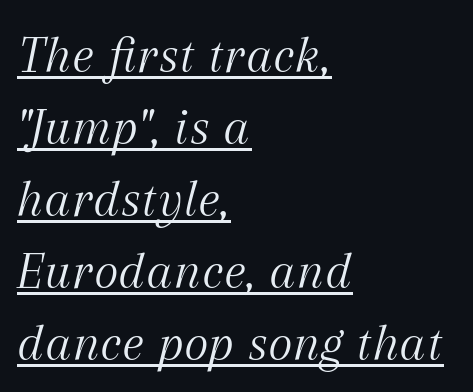
{"serif": "yes", "italic": "yes", "lean": "right", "slant_degrees": 12, "bold": "no", "weight": "light", "width": "normal", "stroke_contrast": "medium", "x_height": "medium", "monospaced": "no", "underline": "yes", "align": "left", "line_spacing": "normal", "line_spacing_ratio": 1.36, "letter_spacing": "normal", "letter_spacing_em": 0.0, "glyph_px": 53}
